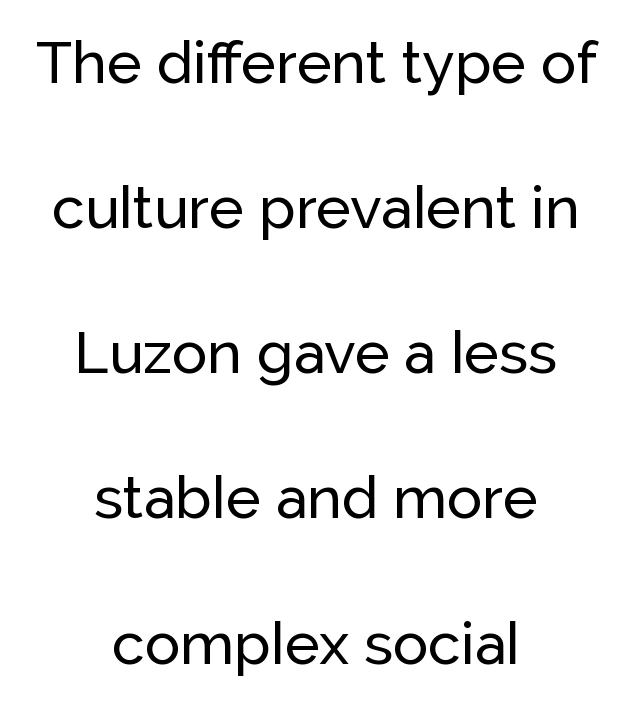
The face used here is a sans, in the tradition of grotesques and geometrics. Has an underline been added? It has not. This sample uses plain, unmodified letter spacing. These lines stand farther apart than default settings would place them.
